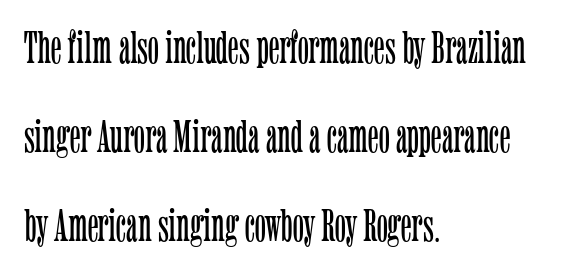
The image shows 46 px light, condensed serif type, upright; set left-aligned, loose line spacing (1.93x), normal letter spacing, not underlined; low stroke contrast and a medium x-height.
